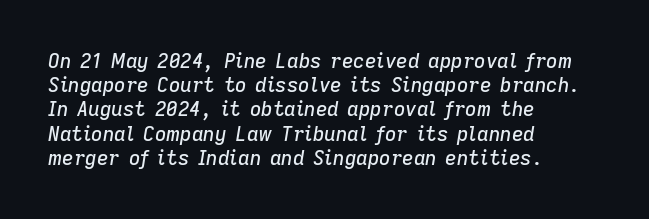
Slanted lettering throughout. Descenders are the only things crossing below the line. In CSS terms this would be text-align: left. Look at the tracking — it's just the regular setting, nothing added.
